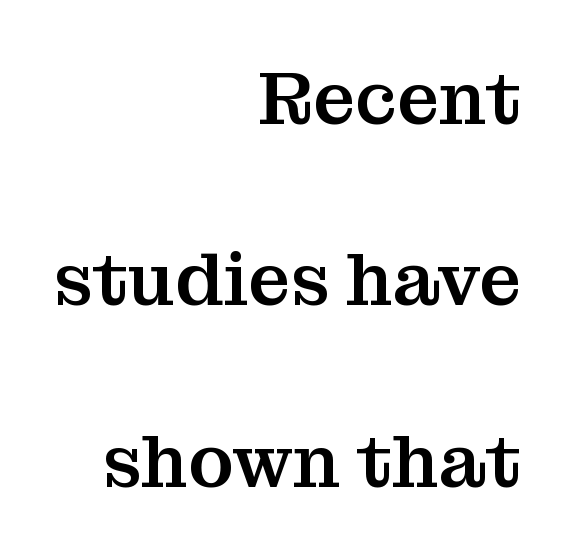
{"serif": "yes", "italic": "no", "width": "normal", "stroke_contrast": "medium", "x_height": "medium", "monospaced": "no", "underline": "no", "align": "right", "line_spacing": "loose", "line_spacing_ratio": 2.42, "letter_spacing": "normal", "letter_spacing_em": 0.0, "glyph_px": 75}
